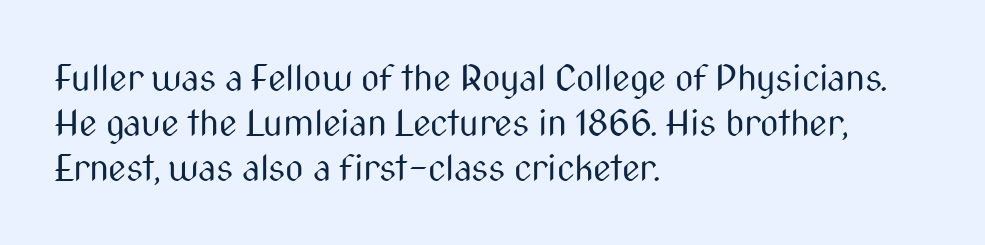
The image shows 36 px regular-weight, condensed sans-serif type, upright; set left-aligned, normal line spacing (1.25x), normal letter spacing, not underlined; medium stroke contrast and a medium x-height.
